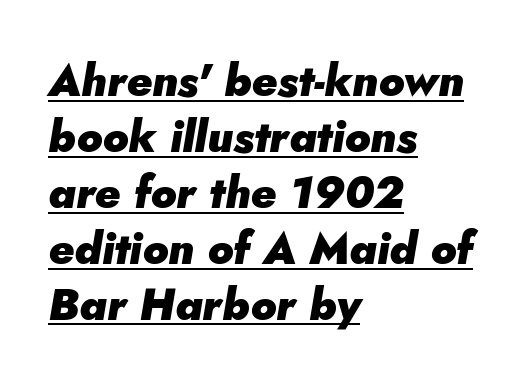
Q: Is the text bold? A: Yes.
Q: Is the text italic (slanted)? A: Yes, it leans right by about 5 degrees.
Q: Is the text underlined? A: Yes.
Q: How is the paragraph aligned? A: Left-aligned.
Q: Is the spacing between letters normal or unusually wide? A: Normal.
Q: Is the spacing between lines tight, normal or loose? A: Normal.
Q: Width (condensed, normal, or wide)? A: Normal.
Q: Stroke contrast? A: Low.
Q: x-height? A: Small.
Q: Monospaced? A: No.
